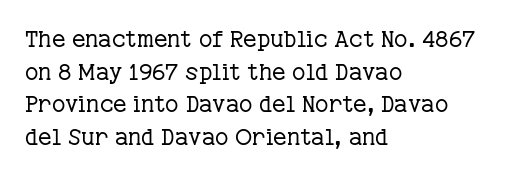
{"italic": "no", "bold": "no", "underline": "no", "align": "left", "line_spacing": "normal", "line_spacing_ratio": 1.42, "letter_spacing": "normal", "letter_spacing_em": 0.0, "glyph_px": 23}
